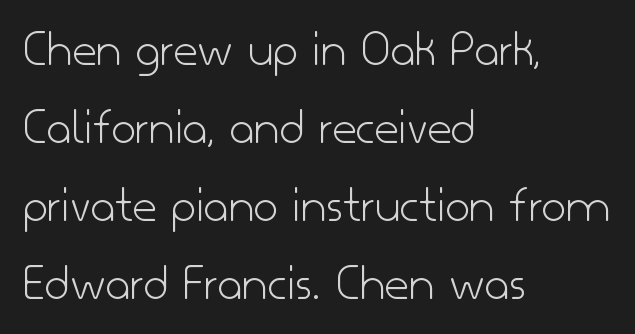
Q: Is the text bold? A: No.
Q: Is the text italic (slanted)? A: No, it is upright.
Q: Is the typeface a serif or a sans-serif typeface? A: Sans-serif.
Q: Is the text underlined? A: No.
Q: How is the paragraph aligned? A: Left-aligned.
Q: Is the spacing between letters normal or unusually wide? A: Normal.
Q: Is the spacing between lines tight, normal or loose? A: Normal.
Q: Width (condensed, normal, or wide)? A: Normal.
Q: Stroke contrast? A: Low.
Q: x-height? A: Small.
Q: Monospaced? A: No.
